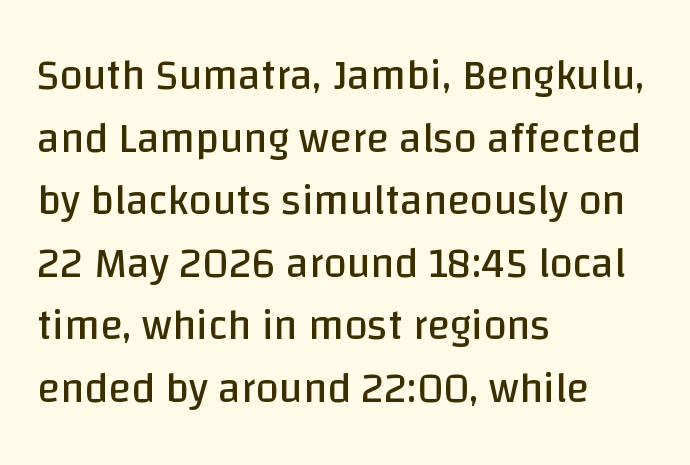
This is roman type, the default non-slanted kind. Does the leading feel generous? No, just average. A quiet, ordinary-to-light weight characterises the typeface. These lines are rendered in a variable-pitch font. Classification — sans serif. The face used here is rendered with its standard letterfit.
